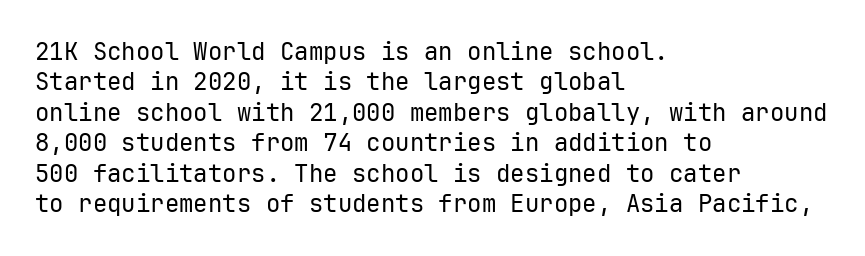
The type sits square on the baseline with zero lean. Only glyphs here, with clear space below each row. This sample is left-justified, so line endings fall wherever the words run out. Nothing unusual about the tracking: characters are spaced as the font intends. No extra ink here — the face is not bold.
